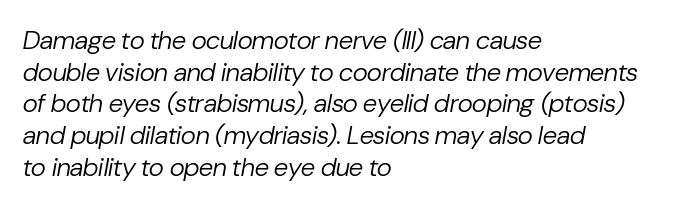
Q: Is the text bold? A: No.
Q: Is the text italic (slanted)? A: Yes, it leans right by about 10 degrees.
Q: Is the text underlined? A: No.
Q: How is the paragraph aligned? A: Left-aligned.
Q: Is the spacing between letters normal or unusually wide? A: Normal.
